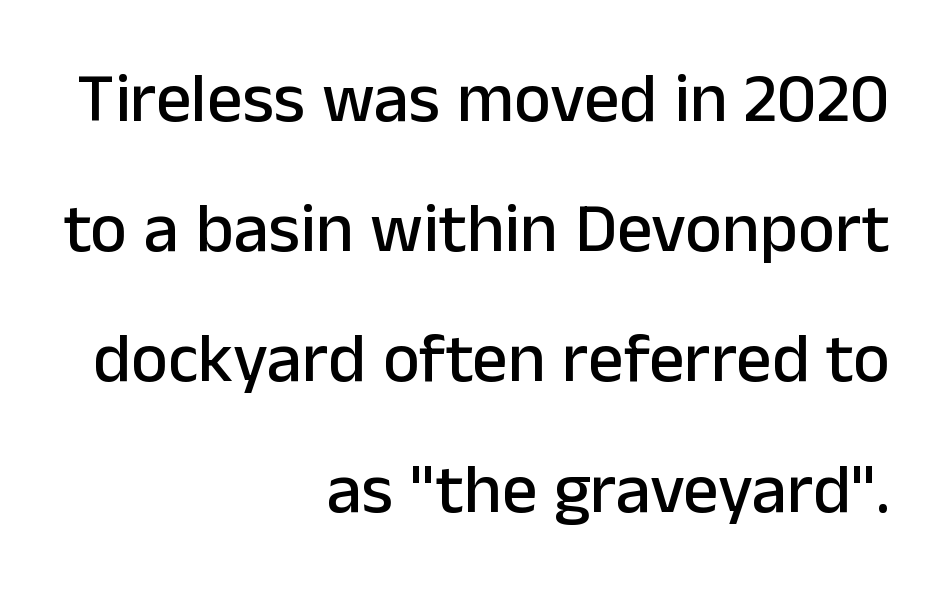
{"serif": "no", "italic": "no", "width": "normal", "stroke_contrast": "low", "x_height": "medium", "monospaced": "no", "underline": "no", "align": "right", "line_spacing_ratio": 1.86, "letter_spacing": "normal", "letter_spacing_em": 0.0, "glyph_px": 70}
